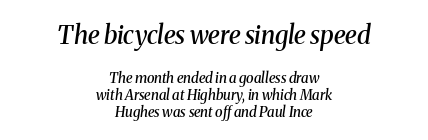
The image shows 25 px text type, italic (leaning right); set centered, line spacing 1.2x, normal letter spacing, not underlined; the first (top) block is 1.79x larger.
